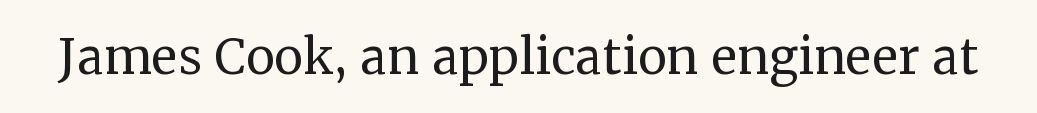
The passage shown has conventional tracking throughout. The typography opts for an upright posture over an oblique one. Serif or sans? Serif — the stroke terminals have little feet. The letters advance in unequal steps, a hallmark of proportional type. No letter is thick-stroked: the sample isn't bold. Any mark beneath the type? The region is blank.
